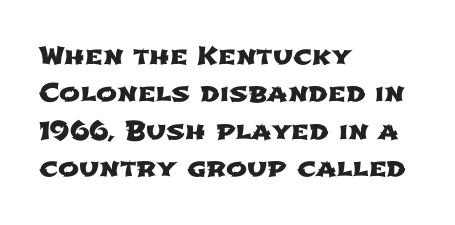
{"underline": "no", "align": "left", "line_spacing": "normal", "line_spacing_ratio": 1.5, "letter_spacing": "normal", "letter_spacing_em": 0.0, "glyph_px": 25}
